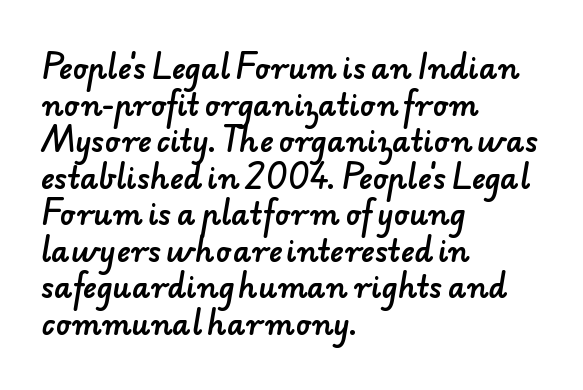
The image shows 29 px sans-serif type; set left-aligned, normal line spacing (1.26x), normal letter spacing, not underlined; low stroke contrast and a small x-height.
